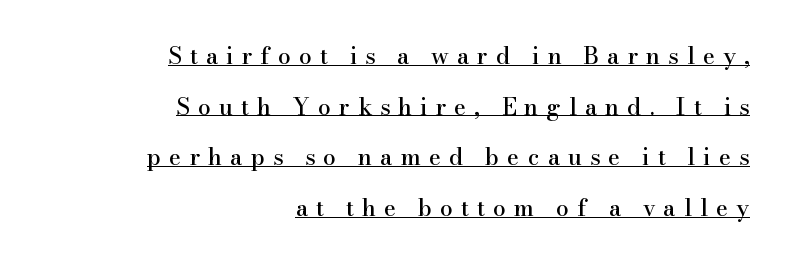
{"italic": "no", "underline": "yes", "align": "right", "line_spacing": "loose", "line_spacing_ratio": 2.2, "letter_spacing": "wide", "letter_spacing_em": 0.35, "glyph_px": 23}
